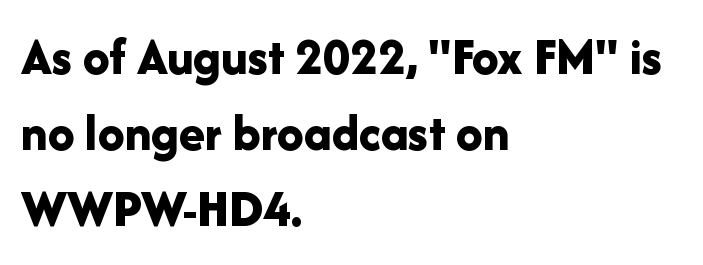
Q: Is the text bold? A: Yes.
Q: Is the text italic (slanted)? A: No, it is upright.
Q: Is the typeface a serif or a sans-serif typeface? A: Sans-serif.
Q: Is the text underlined? A: No.
Q: How is the paragraph aligned? A: Left-aligned.
Q: Is the spacing between letters normal or unusually wide? A: Normal.
Q: Is the spacing between lines tight, normal or loose? A: Normal.
Q: Width (condensed, normal, or wide)? A: Normal.
Q: Stroke contrast? A: Low.
Q: x-height? A: Medium.
Q: Monospaced? A: No.
